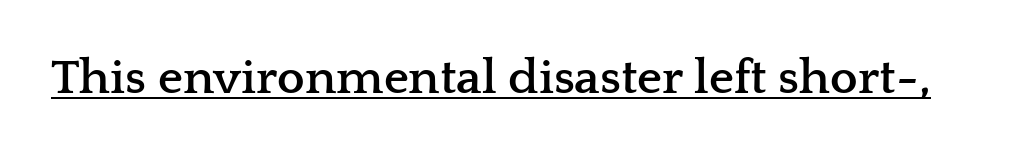
A typesetter would label this face a serif. Rendered with straight, roman letterforms. Every letter is thick-stroked: bold, no question. Students, note that the glyphs here touch the page at normal intervals. Here the designer chose a conventional face with non-uniform glyph widths.
